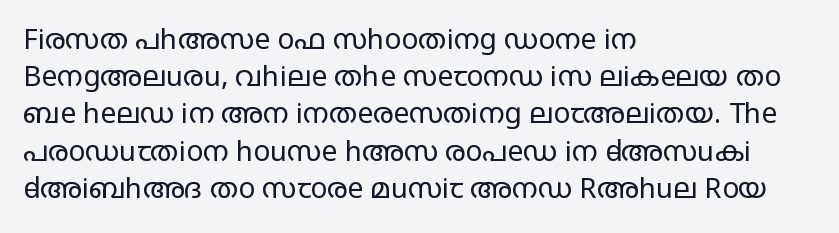
Unmarked baselines from the first word to the last. Notice how the stems are strictly vertical — no italics here. Nothing unusual about the tracking: characters are spaced as the font intends. This sample has the flowing, uneven cadence of proportional lettering. Grotesque or geometric, the face here clearly has no serifs.
